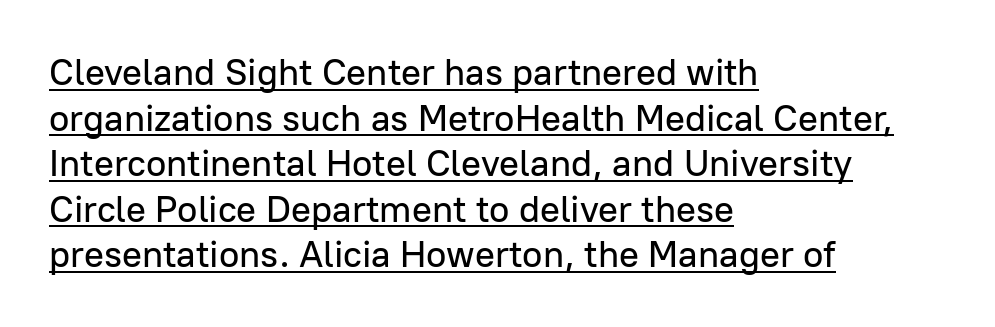
{"serif": "no", "italic": "no", "width": "normal", "stroke_contrast": "low", "x_height": "medium", "monospaced": "no", "underline": "yes", "align": "left", "line_spacing_ratio": 1.23, "letter_spacing": "normal", "letter_spacing_em": 0.0, "glyph_px": 37}
